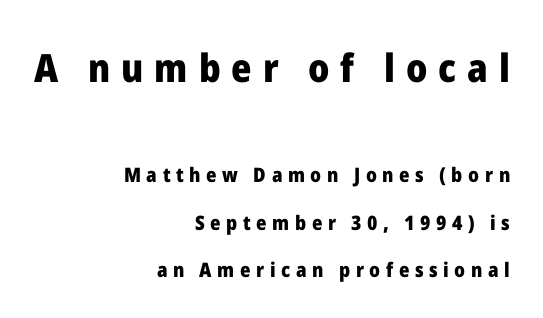
I'd describe the lettering as bold — thick and assertive. Notice the wide empty band between every row — that's loose leading. A student would notice the top passage is typeset larger than what follows. The face used here is proportionally spaced, like ordinary book or web type.
